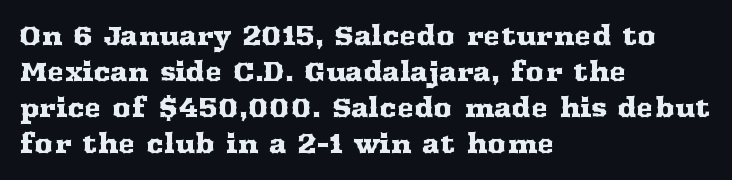
Q: Is the text italic (slanted)? A: No, it is upright.
Q: Is the text underlined? A: No.
Q: How is the paragraph aligned? A: Left-aligned.
Q: Is the spacing between letters normal or unusually wide? A: Normal.
Q: Is the spacing between lines tight, normal or loose? A: Normal.
